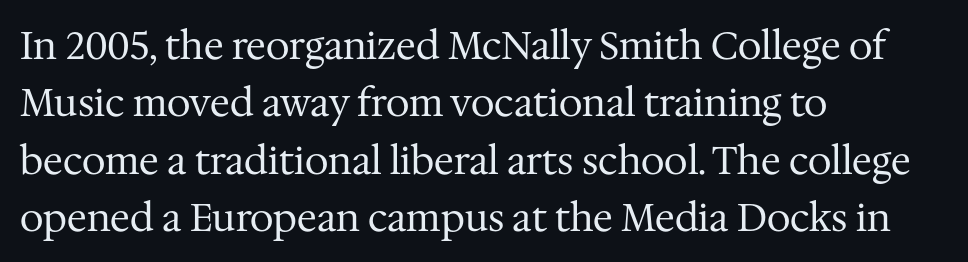
The tracking reads as untouched default to a designer's eye. The passage shown is typeset with a serif family. Typeset ragged right — the left edge is the straight one. Honestly, the row spacing looks completely unremarkable. The typeface has the unassuming heft of standard copy or less.
